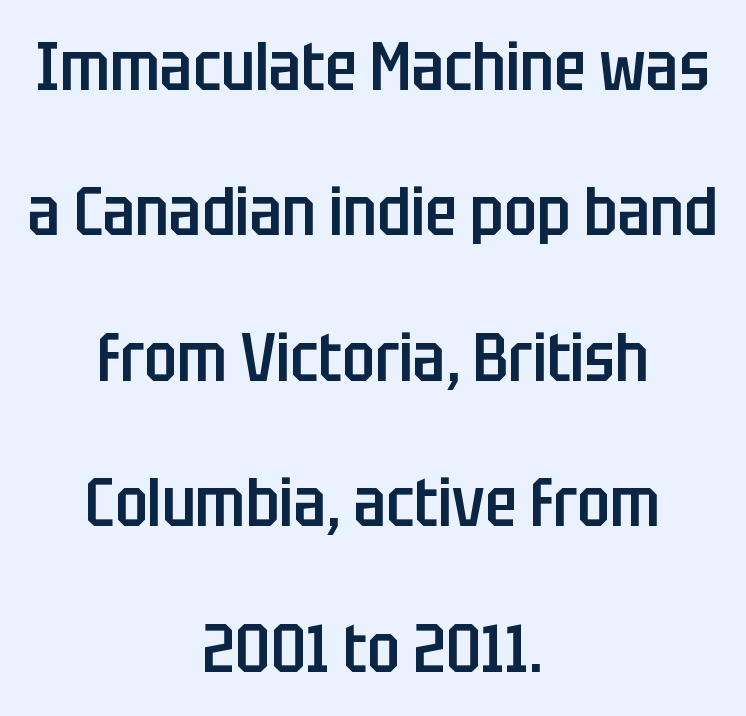
Q: Is the text bold? A: Semi-bold.
Q: Is the text italic (slanted)? A: No, it is upright.
Q: Is the typeface a serif or a sans-serif typeface? A: Sans-serif.
Q: Is the text underlined? A: No.
Q: How is the paragraph aligned? A: Centered.
Q: Is the spacing between letters normal or unusually wide? A: Normal.
Q: Is the spacing between lines tight, normal or loose? A: Loose.
Q: Width (condensed, normal, or wide)? A: Condensed.
Q: Stroke contrast? A: Low.
Q: x-height? A: Large.
Q: Monospaced? A: No.
